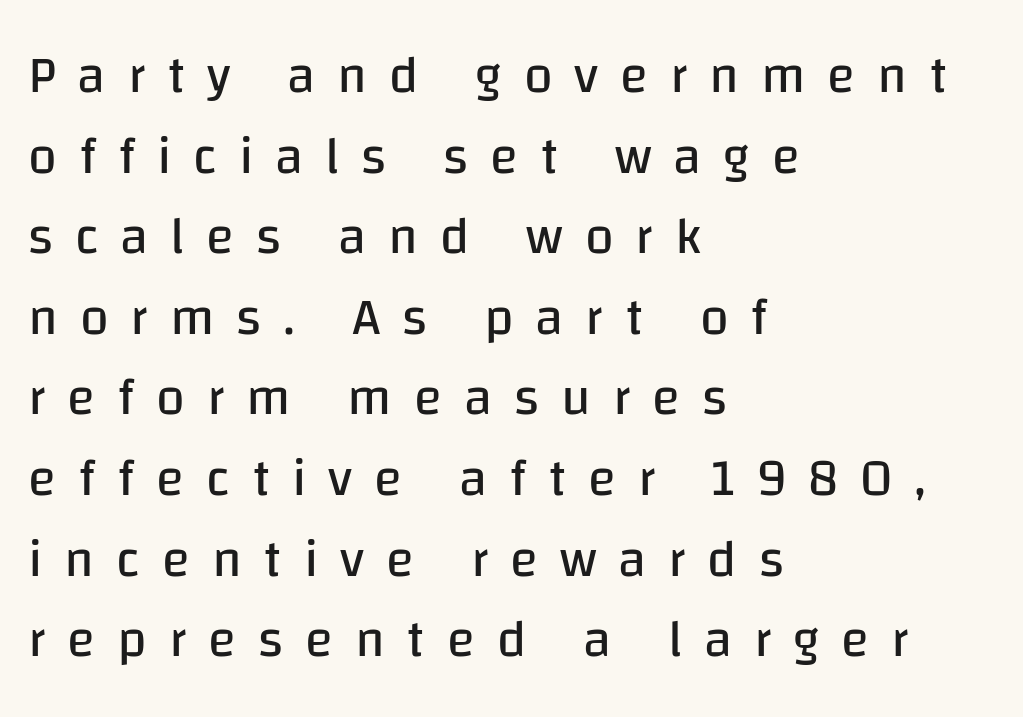
The image shows 52 px regular-weight sans-serif type, upright; set left-aligned, normal line spacing (1.55x), unusually wide letter spacing (+0.42 em), not underlined; low stroke contrast and a large x-height.
